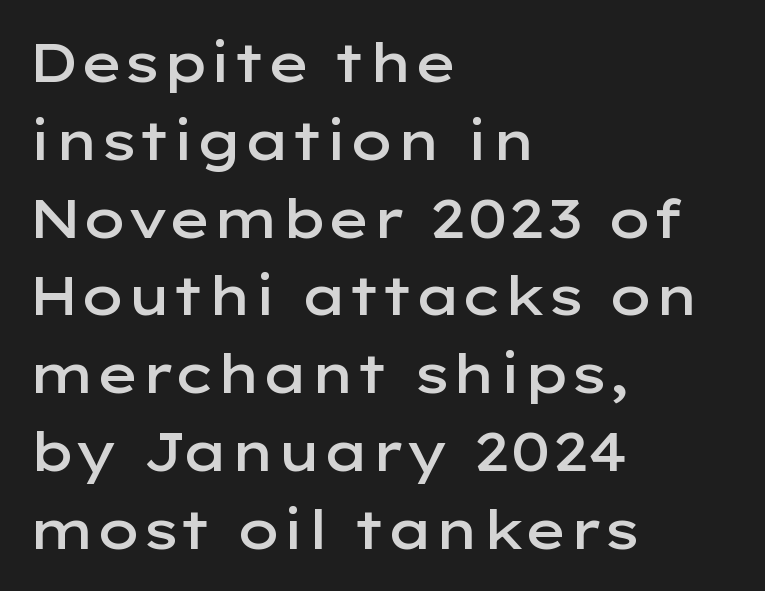
Q: Is the text bold? A: Semi-bold.
Q: Is the text italic (slanted)? A: No, it is upright.
Q: Is the typeface a serif or a sans-serif typeface? A: Sans-serif.
Q: Is the text underlined? A: No.
Q: How is the paragraph aligned? A: Left-aligned.
Q: Is the spacing between letters normal or unusually wide? A: Normal.
Q: Is the spacing between lines tight, normal or loose? A: Normal.
Q: Width (condensed, normal, or wide)? A: Wide.
Q: Stroke contrast? A: Low.
Q: x-height? A: Medium.
Q: Monospaced? A: No.
